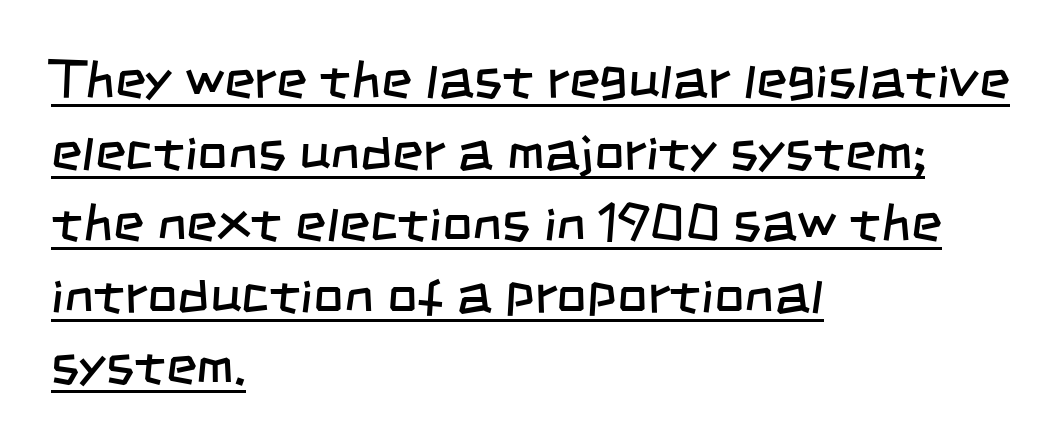
{"serif": "no", "bold": "no", "weight": "regular", "width": "condensed", "stroke_contrast": "low", "x_height": "large", "monospaced": "no", "underline": "yes", "align": "left", "line_spacing": "normal", "line_spacing_ratio": 1.35, "letter_spacing": "normal", "letter_spacing_em": 0.0, "glyph_px": 53}
